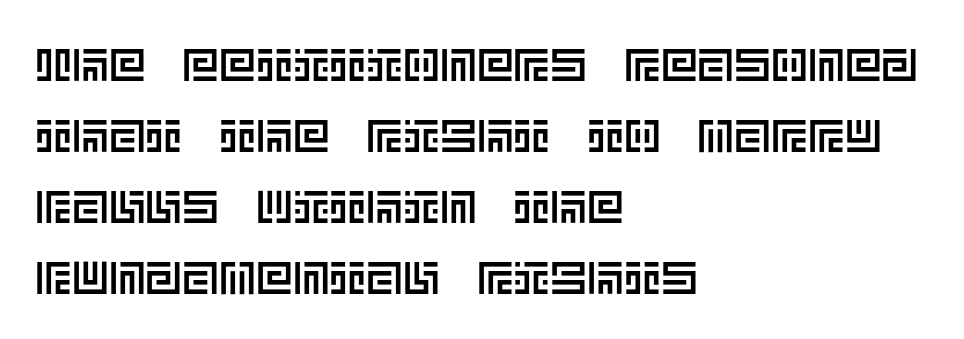
The passage is arranged the way most books set body copy — flush left. In terms of leading, this rendering sits right in the middle. The gaps between neighbouring characters are ordinary and unremarkable. Ascenders rise straight up at ninety degrees. Check the space under the baseline: it is left empty.
